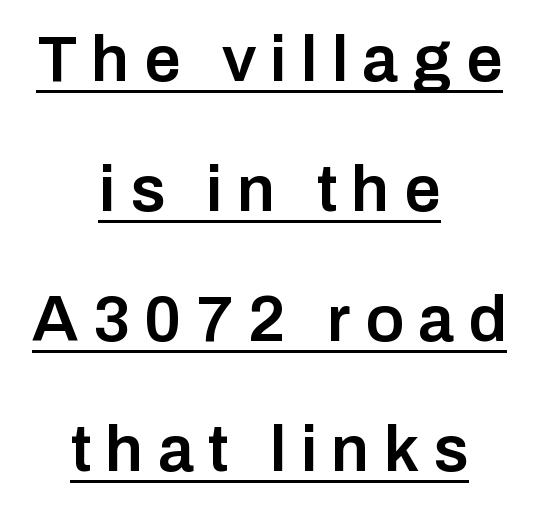
Q: Is the text bold? A: Semi-bold.
Q: Is the text italic (slanted)? A: No, it is upright.
Q: Is the typeface a serif or a sans-serif typeface? A: Sans-serif.
Q: Is the text underlined? A: Yes.
Q: How is the paragraph aligned? A: Centered.
Q: Is the spacing between letters normal or unusually wide? A: Unusually wide.
Q: Is the spacing between lines tight, normal or loose? A: Loose.
Q: Width (condensed, normal, or wide)? A: Normal.
Q: Stroke contrast? A: Low.
Q: x-height? A: Medium.
Q: Monospaced? A: No.
